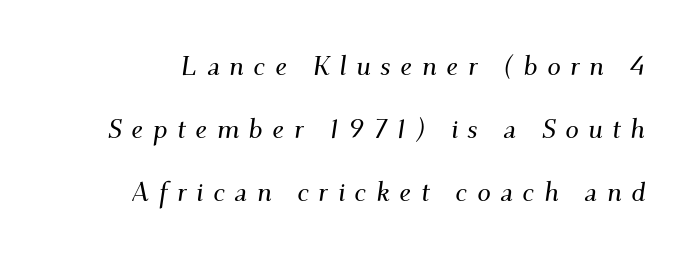
{"italic": "yes", "lean": "right", "slant_degrees": 9, "underline": "no", "line_spacing": "loose", "line_spacing_ratio": 2.34, "letter_spacing": "wide", "letter_spacing_em": 0.35, "glyph_px": 27}
